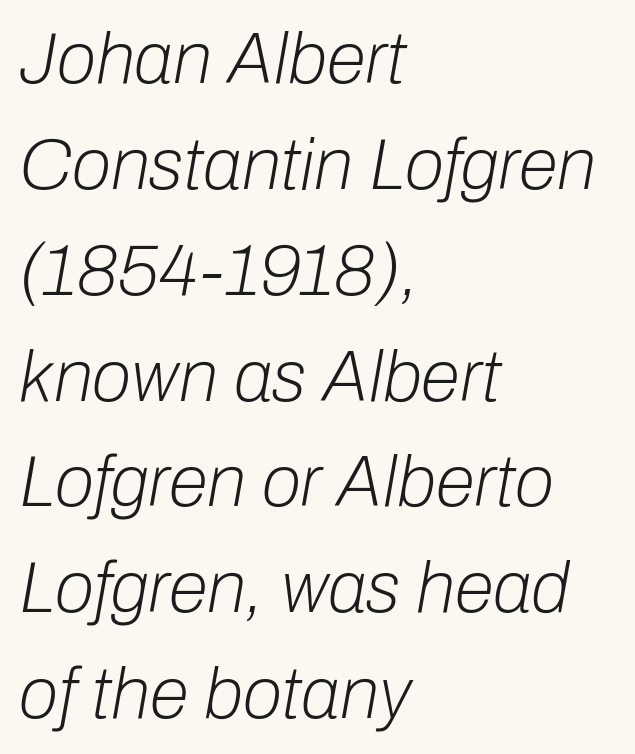
{"italic": "yes", "lean": "right", "slant_degrees": 10, "bold": "no", "weight": "light", "width": "normal", "stroke_contrast": "low", "x_height": "medium", "monospaced": "no", "underline": "no", "align": "left", "line_spacing": "normal", "line_spacing_ratio": 1.47, "letter_spacing": "normal", "letter_spacing_em": 0.0, "glyph_px": 72}
